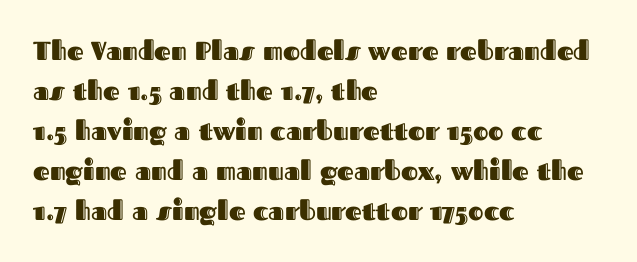
Q: Is the text italic (slanted)? A: No, it is upright.
Q: Is the text underlined? A: No.
Q: How is the paragraph aligned? A: Left-aligned.
Q: Is the spacing between letters normal or unusually wide? A: Normal.
Q: Is the spacing between lines tight, normal or loose? A: Normal.
